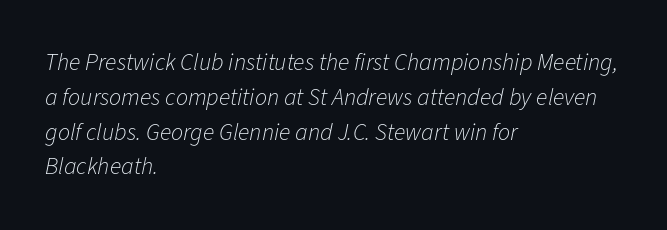
Slanted lettering throughout. Line starts are locked; line ends wander. The block of text has a typical density, with ordinary space between rows. Nobody drew a line under any word here. Weight: not bold — regular or lighter. Inter-character spacing is left at the font's built-in metrics.
